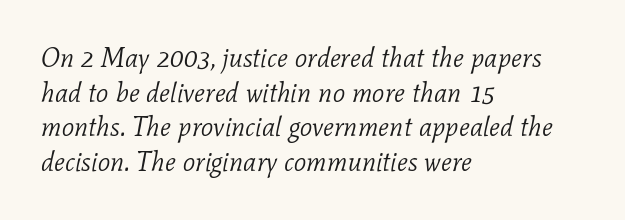
Q: Is the text bold? A: No.
Q: Is the text italic (slanted)? A: Yes, it leans right by about 11 degrees.
Q: Is the text underlined? A: No.
Q: How is the paragraph aligned? A: Left-aligned.
Q: Is the spacing between letters normal or unusually wide? A: Normal.
Q: Is the spacing between lines tight, normal or loose? A: Normal.
